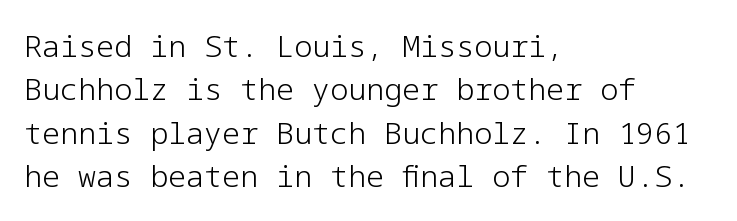
Q: Is the text bold? A: No.
Q: Is the text italic (slanted)? A: No, it is upright.
Q: Is the typeface a serif or a sans-serif typeface? A: Sans-serif.
Q: Is the text underlined? A: No.
Q: How is the paragraph aligned? A: Left-aligned.
Q: Is the spacing between letters normal or unusually wide? A: Normal.
Q: Is the spacing between lines tight, normal or loose? A: Normal.
Q: Width (condensed, normal, or wide)? A: Normal.
Q: Stroke contrast? A: Low.
Q: x-height? A: Medium.
